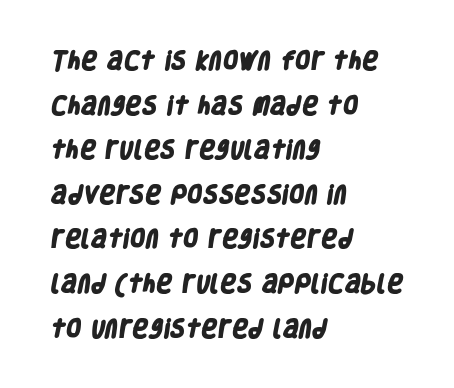
As a designer I'd log this as weight 700, bold. The passage shown stacks its lines with a broad gap. The strip under each line holds only bare page. Visually the block forms a straight wall on the left and a jagged coastline on the right. Tracking value appears to be zero — textbook default spacing.
